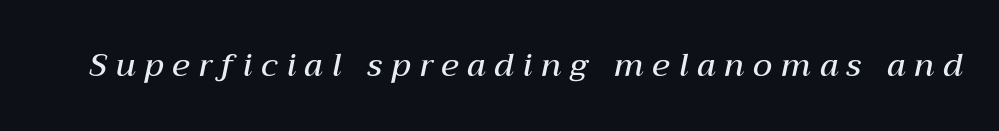
The image shows 32 px semibold type, italic (leaning right); set unusually wide letter spacing (+0.28 em), not underlined; medium stroke contrast and a medium x-height.
